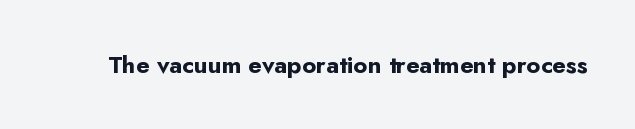
What stands out about the letter spacing? Nothing — it is the standard amount. Upright lettering throughout. Bold? Absolutely — the strokes are thick and heavy. The glyphs are unaccompanied by any horizontal stroke below them.
